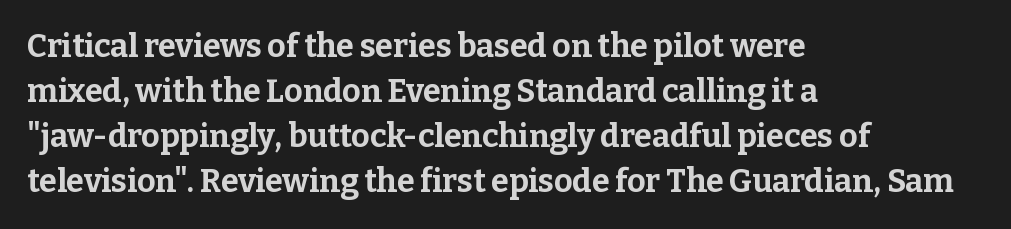
Q: Is the text bold? A: Yes.
Q: Is the text italic (slanted)? A: No, it is upright.
Q: Is the typeface a serif or a sans-serif typeface? A: Serif.
Q: Is the text underlined? A: No.
Q: How is the paragraph aligned? A: Left-aligned.
Q: Is the spacing between letters normal or unusually wide? A: Normal.
Q: Is the spacing between lines tight, normal or loose? A: Normal.
Q: Width (condensed, normal, or wide)? A: Normal.
Q: Stroke contrast? A: Low.
Q: x-height? A: Medium.
Q: Monospaced? A: No.
